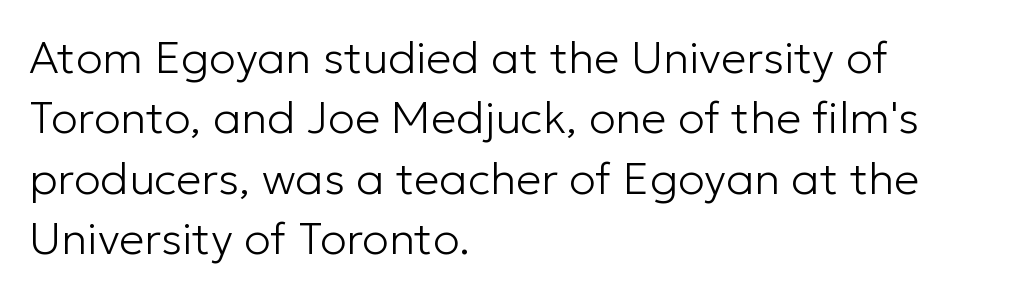
The image shows 45 px light sans-serif type, upright; set left-aligned, normal line spacing (1.34x), normal letter spacing, not underlined; low stroke contrast and a medium x-height.
